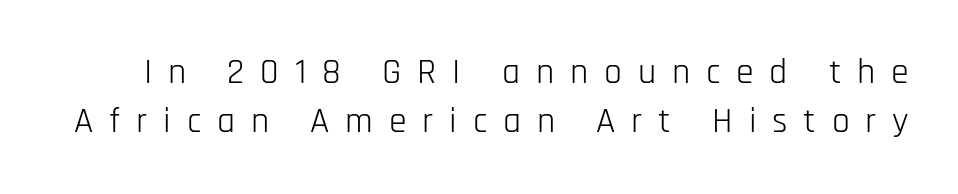
{"serif": "no", "italic": "no", "bold": "no", "weight": "light", "width": "condensed", "stroke_contrast": "low", "x_height": "large", "monospaced": "no", "underline": "no", "line_spacing": "normal", "line_spacing_ratio": 1.36, "letter_spacing": "wide", "letter_spacing_em": 0.44, "glyph_px": 36}
